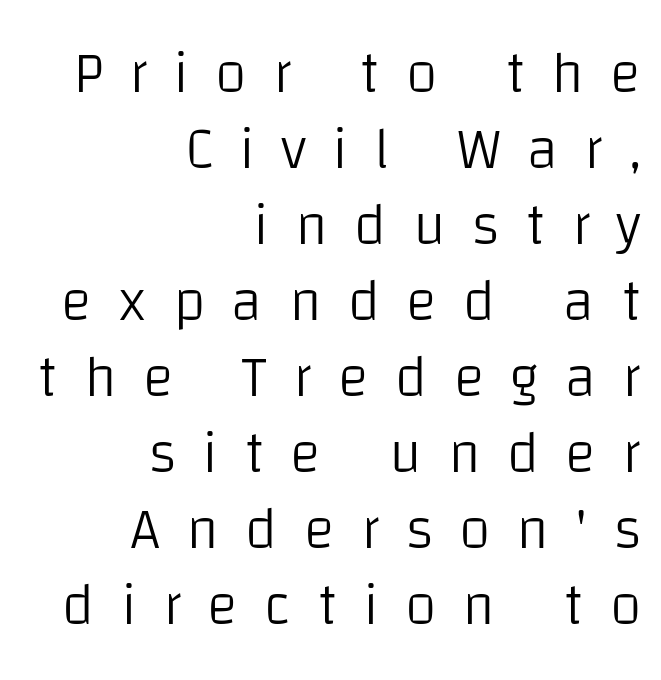
{"serif": "no", "italic": "no", "bold": "no", "weight": "light", "width": "normal", "stroke_contrast": "low", "x_height": "large", "monospaced": "no", "underline": "no", "align": "right", "line_spacing": "normal", "line_spacing_ratio": 1.31, "letter_spacing": "wide", "letter_spacing_em": 0.45, "glyph_px": 58}
